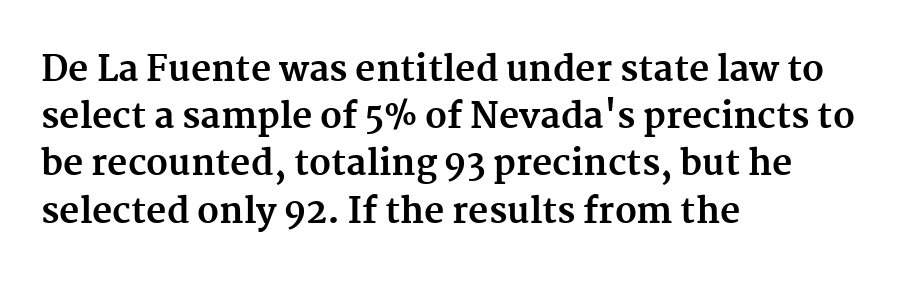
The image shows 35 px bold serif type, upright; set left-aligned, normal line spacing (1.35x), normal letter spacing, not underlined; medium stroke contrast and a medium x-height.
